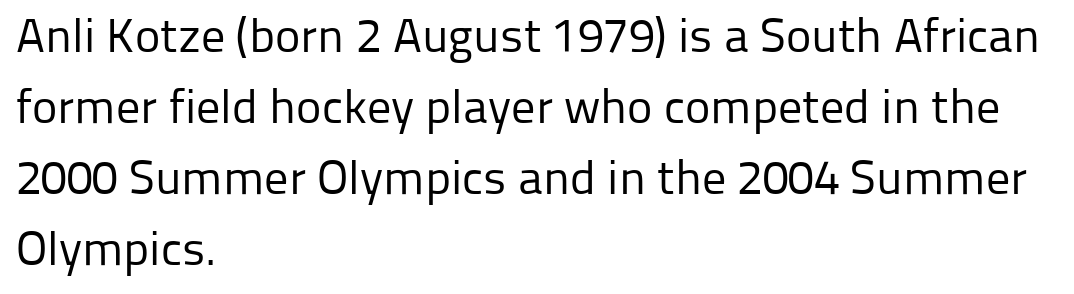
The characters are drawn with everyday or finer stroke widths. Horizontal bands of white between lines are of average thickness. The lettering stays uniformly vertical, giving the passage a roman look. A typesetter would call this proportional, since set widths differ per character. Check under the words: just untouched page.
